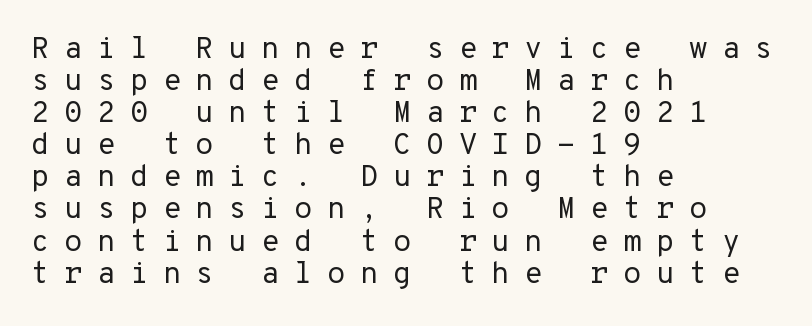
Stroke terminals: plain, sans-serif. Interline gaps are noticeably narrow in this sample. The weight would be labelled regular, book, light, or lighter still. The letters march in equal steps, a hallmark of fixed-pitch type. The face used here is rendered with a markedly widened letterfit. The font's upright variant was chosen for this text.
